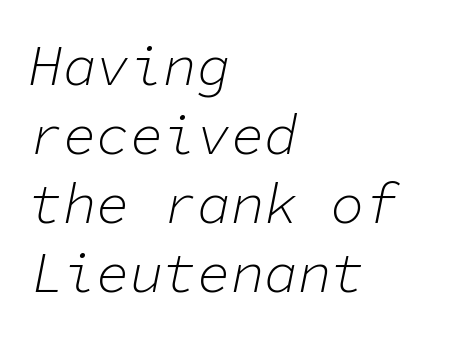
{"italic": "yes", "lean": "right", "slant_degrees": 11, "bold": "no", "weight": "light", "width": "normal", "stroke_contrast": "low", "x_height": "medium", "monospaced": "yes", "underline": "no", "align": "left", "line_spacing_ratio": 1.23, "letter_spacing": "normal", "letter_spacing_em": 0.0, "glyph_px": 56}
